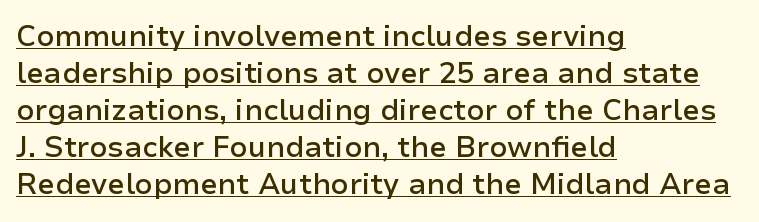
The passage shown is typed in a proportional face where columns would drift. These words are printed semibold, heavier than regular yet not bold. What kind of face is this? One without serifs — a sans. Teacher's note: observe the even left margin — that is flush-left alignment. The lettering stays uniformly vertical, giving the passage a roman look.
